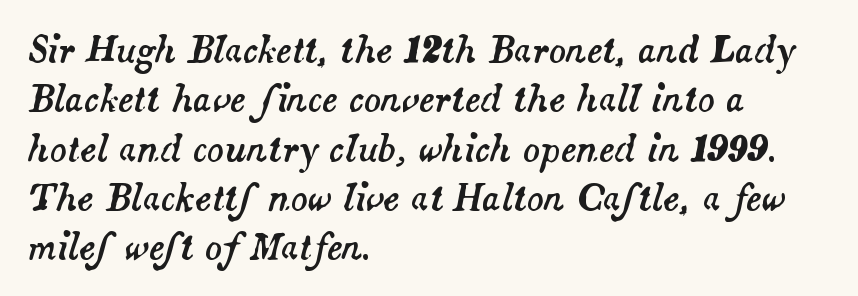
{"italic": "yes", "lean": "right", "slant_degrees": 14, "width": "normal", "stroke_contrast": "medium", "x_height": "small", "monospaced": "no", "underline": "no", "align": "left", "line_spacing": "normal", "line_spacing_ratio": 1.41, "letter_spacing": "normal", "letter_spacing_em": 0.0, "glyph_px": 35}
